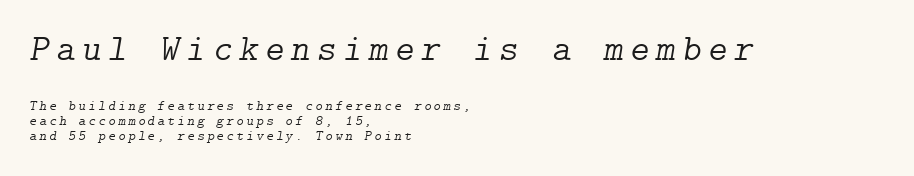
{"serif": "yes", "italic": "yes", "lean": "right", "slant_degrees": 9, "bold": "no", "weight": "light", "width": "normal", "stroke_contrast": "low", "x_height": "medium", "underline": "no", "align": "left", "line_spacing": "tight", "line_spacing_ratio": 1.07, "larger_block": "first", "size_ratio": 2.64, "glyph_px": 37}
